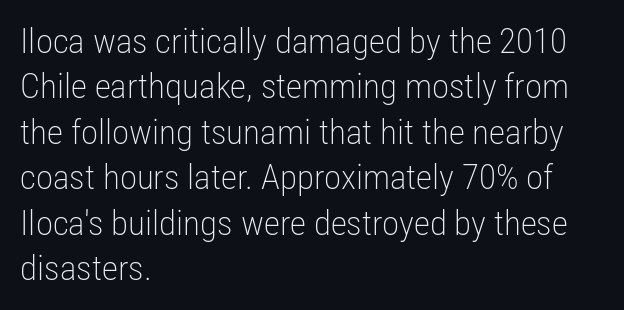
Q: Is the text bold? A: No.
Q: Is the text italic (slanted)? A: No, it is upright.
Q: Is the typeface a serif or a sans-serif typeface? A: Sans-serif.
Q: Is the text underlined? A: No.
Q: How is the paragraph aligned? A: Left-aligned.
Q: Is the spacing between letters normal or unusually wide? A: Normal.
Q: Is the spacing between lines tight, normal or loose? A: Normal.
Q: Width (condensed, normal, or wide)? A: Condensed.
Q: Stroke contrast? A: Low.
Q: x-height? A: Medium.
Q: Monospaced? A: No.
